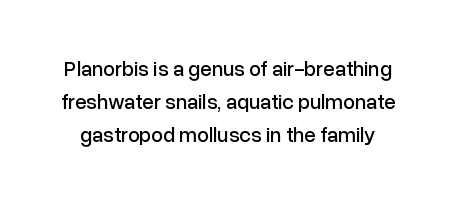
{"italic": "no", "underline": "no", "line_spacing": "normal", "line_spacing_ratio": 1.57, "letter_spacing": "normal", "letter_spacing_em": 0.0, "glyph_px": 21}
